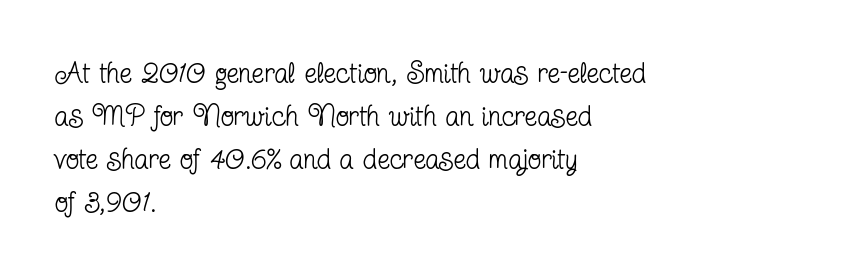
The image shows 28 px regular-weight, condensed serif type, upright; set left-aligned, normal line spacing (1.53x), normal letter spacing, not underlined; low stroke contrast and a medium x-height.
